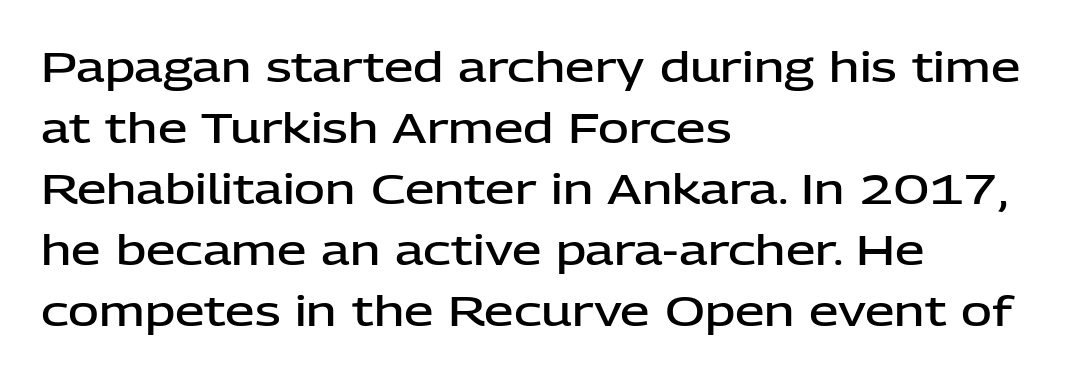
The axis of the letterforms is exactly vertical. This rendering uses left alignment, leaving the right contour irregular. Each letter keeps its own natural width here, so spacing adapts to shape. Underline: absent. Note: no serifs on the glyphs. Slightly chunky letters — semibold, I'd say, not full bold.
